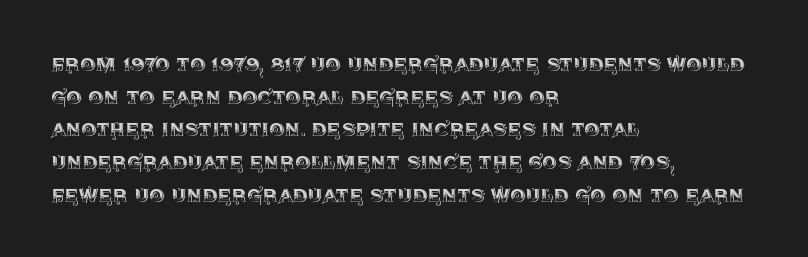
{"italic": "no", "underline": "no", "align": "left", "line_spacing": "normal", "line_spacing_ratio": 1.36, "letter_spacing": "normal", "letter_spacing_em": 0.0, "glyph_px": 24}
